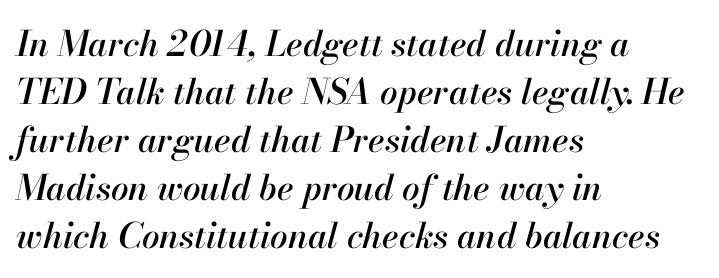
The image shows 35 px text type, italic (leaning right); set left-aligned, normal line spacing (1.37x), normal letter spacing, not underlined; high stroke contrast and a small x-height.
